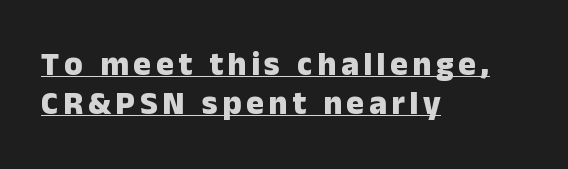
Pretty heavy lettering here — definitely bold. This rendering uses left alignment, leaving the right contour irregular. Varying glyph widths throughout — classic text-font behaviour. Quick note: not italic, upright. Check the space under the baseline: a stroke is drawn there. I'd call this a sans setting — the letters go barefoot.
